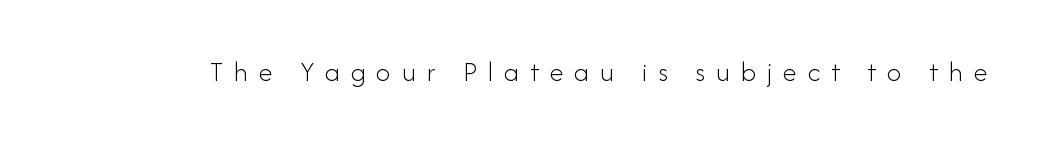
{"serif": "no", "italic": "no", "bold": "no", "weight": "light", "width": "normal", "stroke_contrast": "low", "x_height": "small", "monospaced": "no", "underline": "no", "letter_spacing": "wide", "letter_spacing_em": 0.37, "glyph_px": 29}
